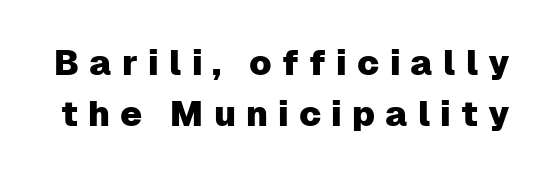
The image shows 35 px sans-serif type, upright; set normal line spacing (1.45x), unusually wide letter spacing (+0.29 em), not underlined; low stroke contrast and a medium x-height.
